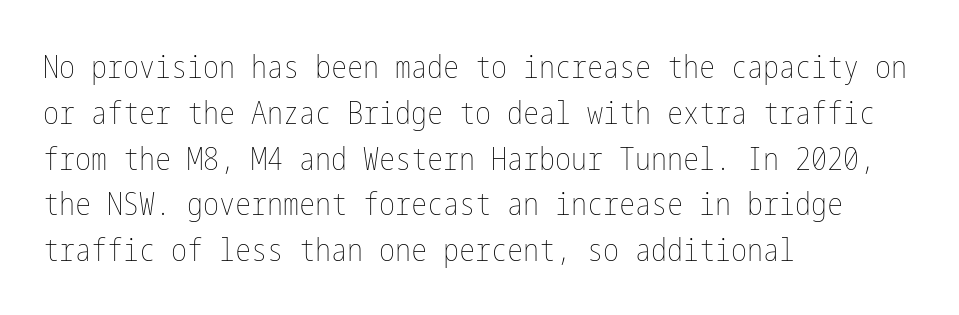
{"italic": "no", "bold": "no", "weight": "thin", "width": "condensed", "stroke_contrast": "low", "x_height": "medium", "underline": "no", "align": "left", "line_spacing": "normal", "line_spacing_ratio": 1.43, "letter_spacing": "normal", "letter_spacing_em": 0.0, "glyph_px": 32}
